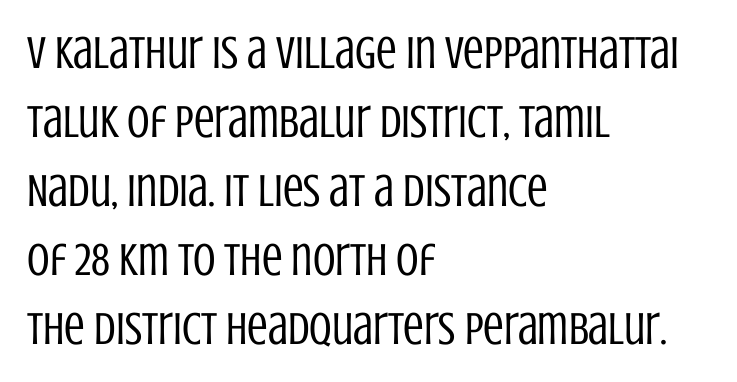
The image shows 46 px regular-weight, condensed sans-serif type, upright; set left-aligned, normal line spacing (1.5x), normal letter spacing, not underlined; low stroke contrast and a large x-height.
